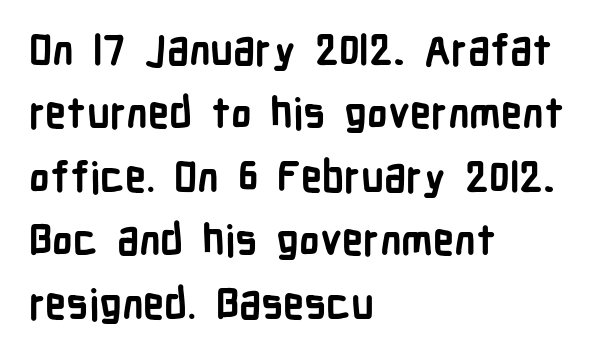
{"serif": "no", "italic": "no", "bold": "yes", "weight": "semibold", "width": "condensed", "stroke_contrast": "low", "x_height": "medium", "monospaced": "no", "underline": "no", "align": "left", "line_spacing": "normal", "line_spacing_ratio": 1.51, "letter_spacing": "normal", "letter_spacing_em": 0.0, "glyph_px": 42}
